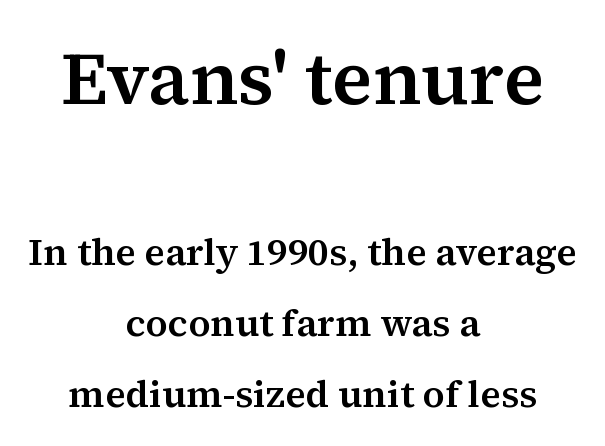
The image shows 75 px serif type, upright; set centered, line spacing 1.86x, normal letter spacing, not underlined; the first (top) block is 1.97x larger; medium stroke contrast and a medium x-height.
